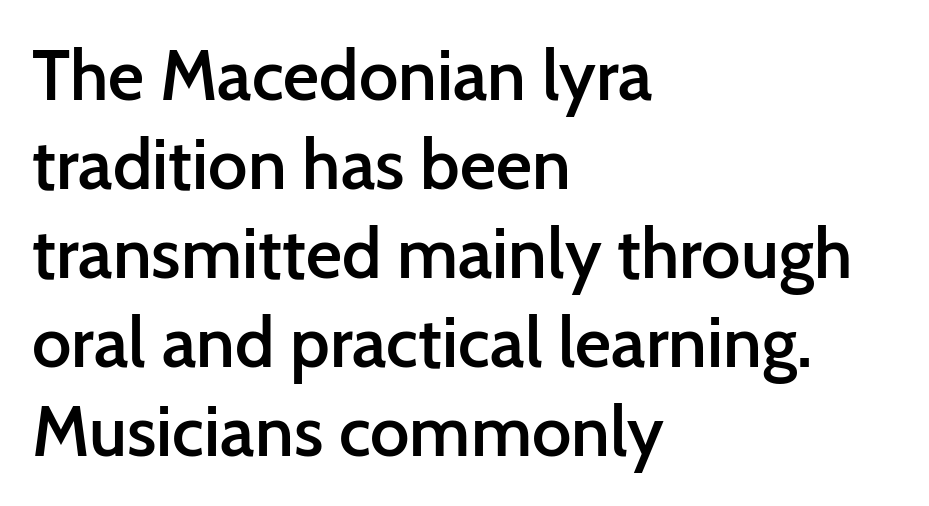
The image shows 70 px semibold sans-serif type, upright; set left-aligned, normal line spacing (1.27x), normal letter spacing, not underlined; low stroke contrast and a medium x-height.
